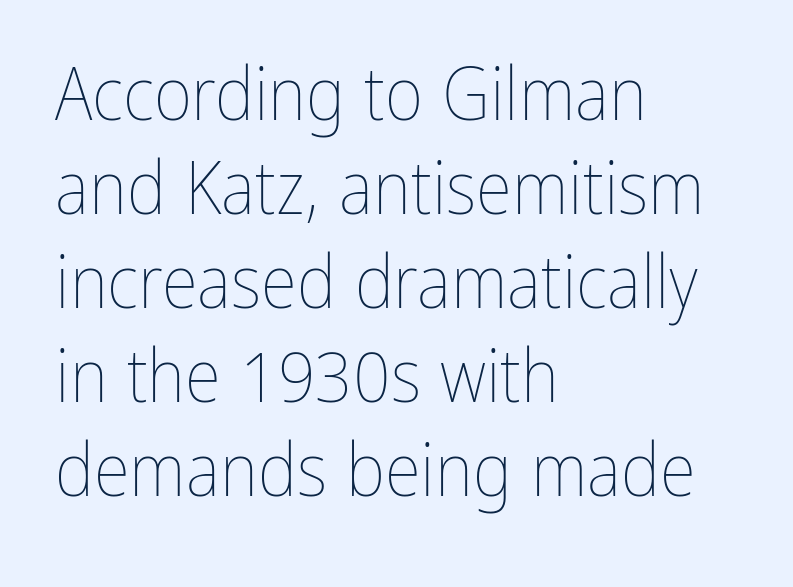
The letterforms sit at book weight or below. Designer's note — italics off, roman on. Proportional: the letters do not fall into vertical columns. This sample uses plain, unmodified letter spacing.
